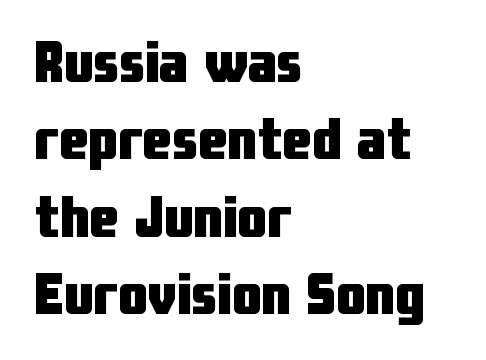
Q: Is the text bold? A: Yes.
Q: Is the text italic (slanted)? A: No, it is upright.
Q: Is the typeface a serif or a sans-serif typeface? A: Sans-serif.
Q: Is the text underlined? A: No.
Q: How is the paragraph aligned? A: Left-aligned.
Q: Is the spacing between letters normal or unusually wide? A: Normal.
Q: Is the spacing between lines tight, normal or loose? A: Normal.
Q: Width (condensed, normal, or wide)? A: Condensed.
Q: Stroke contrast? A: Low.
Q: x-height? A: Medium.
Q: Monospaced? A: No.
